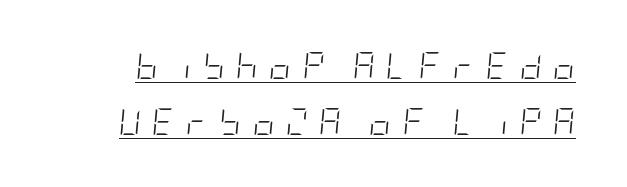
Q: Is the text bold? A: No.
Q: Is the text italic (slanted)? A: Yes, it leans right by about 5 degrees.
Q: Is the text underlined? A: Yes.
Q: Is the spacing between letters normal or unusually wide? A: Unusually wide.
Q: Is the spacing between lines tight, normal or loose? A: Loose.
